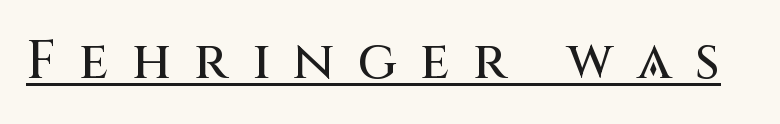
The image shows 53 px sans-serif type, upright; set unusually wide letter spacing (+0.44 em), underlined; medium stroke contrast and a large x-height.
